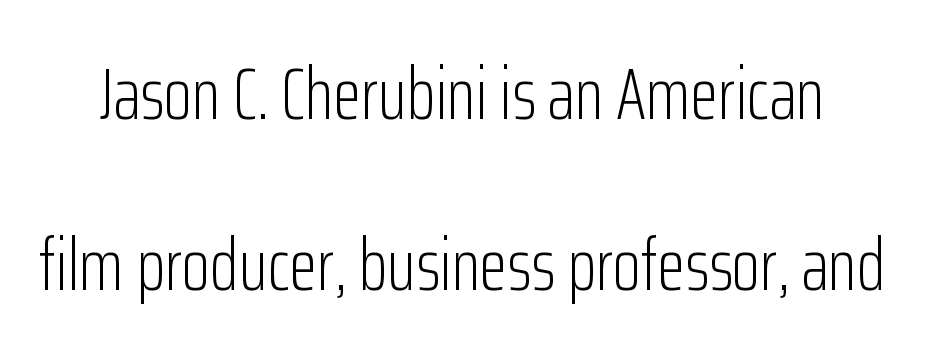
{"serif": "no", "italic": "no", "bold": "no", "weight": "light", "width": "condensed", "stroke_contrast": "low", "x_height": "medium", "monospaced": "no", "underline": "no", "line_spacing": "loose", "line_spacing_ratio": 2.34, "letter_spacing": "normal", "letter_spacing_em": 0.0, "glyph_px": 73}
